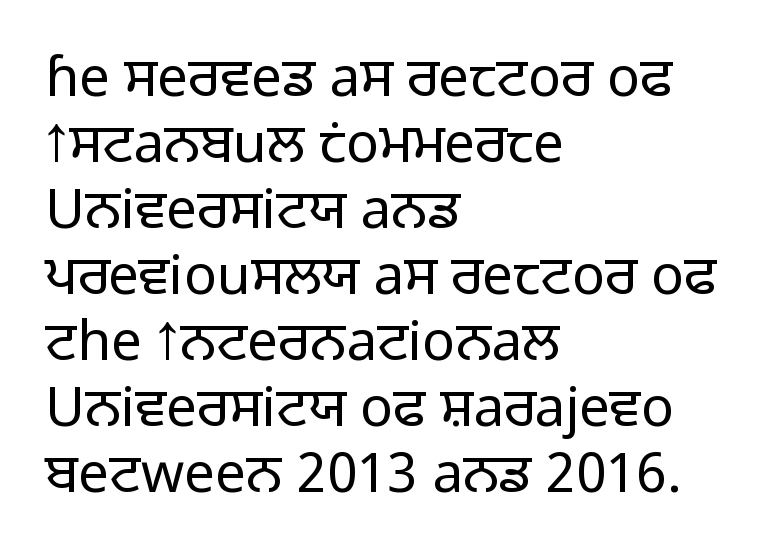
The image shows 55 px light sans-serif type, upright; set left-aligned, line spacing 1.2x, normal letter spacing, not underlined; low stroke contrast and a medium x-height.
